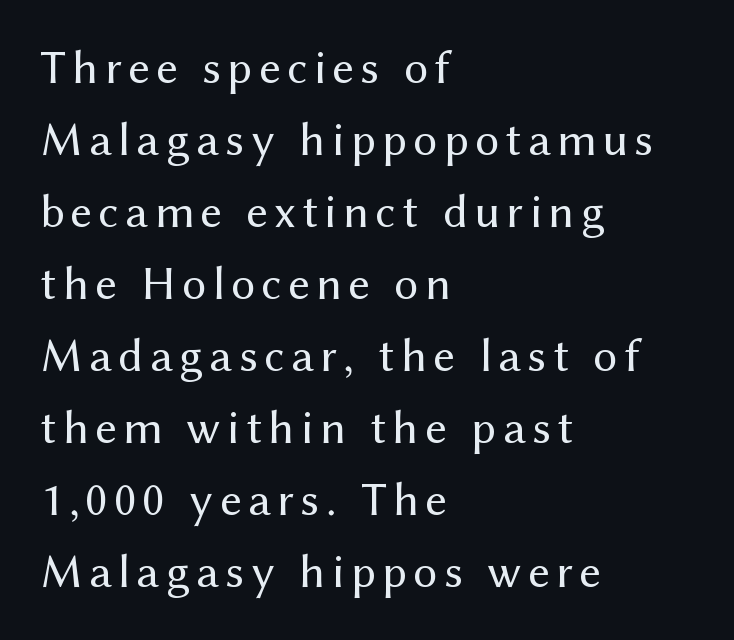
{"serif": "no", "italic": "no", "bold": "no", "weight": "regular", "width": "normal", "stroke_contrast": "medium", "x_height": "medium", "monospaced": "no", "underline": "no", "align": "left", "line_spacing": "normal", "line_spacing_ratio": 1.5, "glyph_px": 48}
